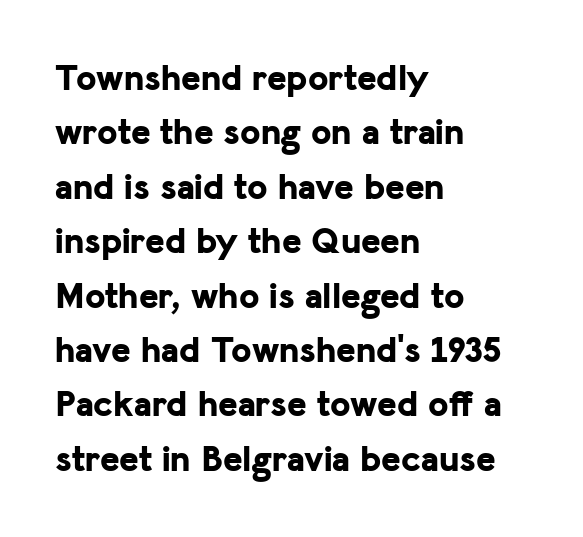
{"serif": "no", "italic": "no", "bold": "yes", "weight": "bold", "width": "normal", "stroke_contrast": "low", "x_height": "medium", "monospaced": "no", "underline": "no", "align": "left", "line_spacing": "normal", "line_spacing_ratio": 1.47, "letter_spacing": "normal", "letter_spacing_em": 0.0, "glyph_px": 37}
